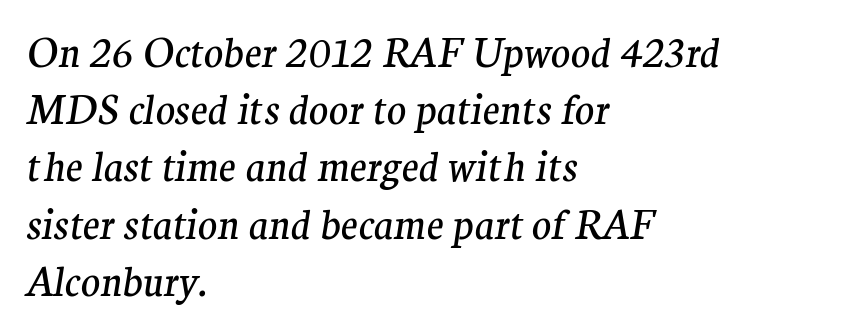
The image shows 40 px regular-weight serif type, italic (leaning right); set left-aligned, normal line spacing (1.43x), normal letter spacing, not underlined; medium stroke contrast and a medium x-height.
